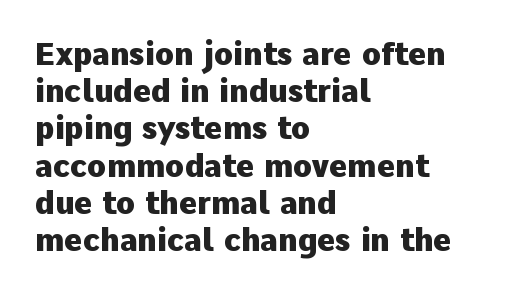
{"serif": "no", "italic": "no", "bold": "yes", "weight": "heavy", "width": "normal", "stroke_contrast": "low", "x_height": "medium", "monospaced": "no", "underline": "no", "align": "left", "line_spacing_ratio": 1.2, "letter_spacing": "normal", "letter_spacing_em": 0.0, "glyph_px": 31}
